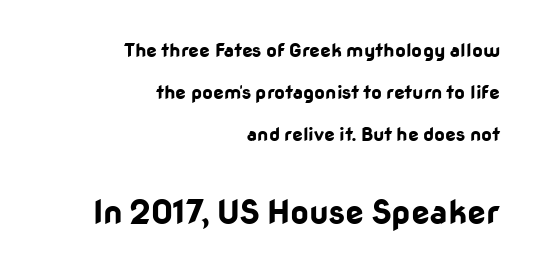
Q: Is the text bold? A: Yes.
Q: Is the text italic (slanted)? A: No, it is upright.
Q: Is the typeface a serif or a sans-serif typeface? A: Sans-serif.
Q: Is the text underlined? A: No.
Q: How is the paragraph aligned? A: Right-aligned.
Q: Is the spacing between letters normal or unusually wide? A: Normal.
Q: Is the spacing between lines tight, normal or loose? A: Loose.
Q: Which block of text is set in a larger size, the first (top) or the second (bottom)? A: The second (bottom) one.
Q: Width (condensed, normal, or wide)? A: Normal.
Q: Stroke contrast? A: Low.
Q: x-height? A: Medium.
Q: Monospaced? A: No.
